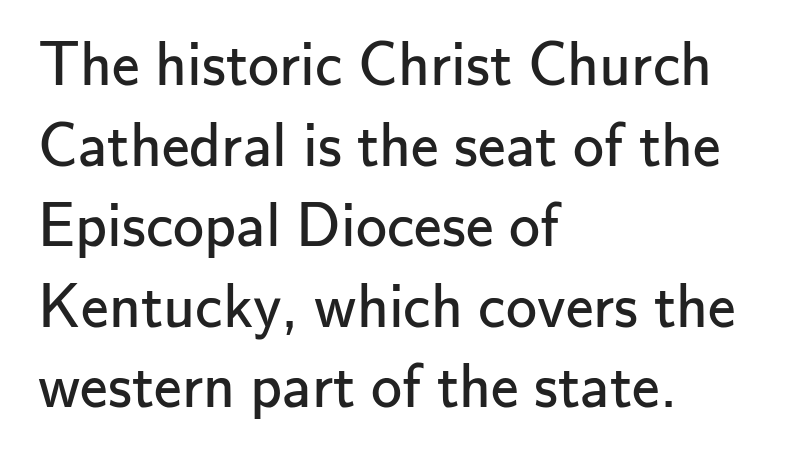
Q: Is the text bold? A: No.
Q: Is the text italic (slanted)? A: No, it is upright.
Q: Is the typeface a serif or a sans-serif typeface? A: Sans-serif.
Q: Is the text underlined? A: No.
Q: How is the paragraph aligned? A: Left-aligned.
Q: Is the spacing between letters normal or unusually wide? A: Normal.
Q: Is the spacing between lines tight, normal or loose? A: Normal.
Q: Width (condensed, normal, or wide)? A: Normal.
Q: Stroke contrast? A: Low.
Q: x-height? A: Small.
Q: Monospaced? A: No.
